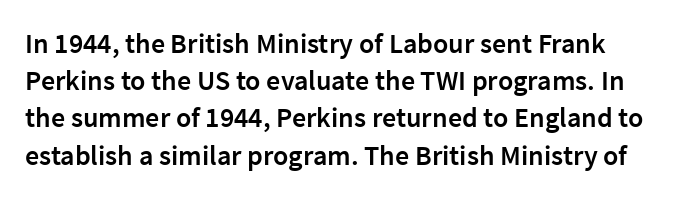
The foot of each line stays bare and open. Vertical spacing — default. The lettering stays uniformly vertical, giving the passage a roman look. These lines are set flush left with a ragged right edge. Look at the tracking — it's just the regular setting, nothing added. Each letter's strokes conclude bluntly, with no projecting serifs.
